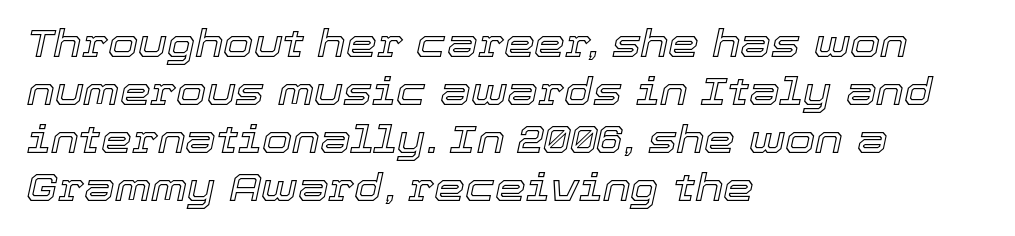
{"italic": "yes", "lean": "right", "slant_degrees": 12, "width": "normal", "x_height": "medium", "monospaced": "no", "underline": "no", "align": "left", "line_spacing_ratio": 1.23, "letter_spacing": "normal", "letter_spacing_em": 0.0, "glyph_px": 39}
